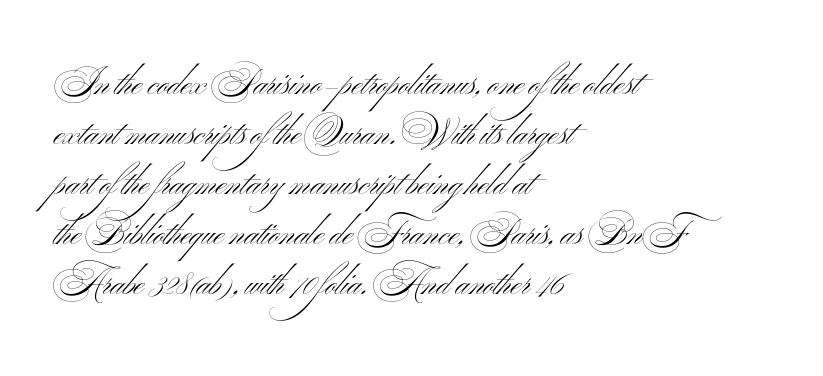
Does the copy run flush right? No — it runs flush left. Evenly set lines give the paragraph a standard silhouette. Think standard paragraph weight, or any step lighter than that. The passage shown is not underscored anywhere. Nobody touched the tracking dial on this one.
